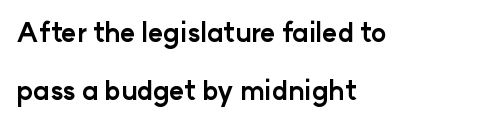
Q: Is the text bold? A: Yes.
Q: Is the text italic (slanted)? A: No, it is upright.
Q: Is the text underlined? A: No.
Q: How is the paragraph aligned? A: Left-aligned.
Q: Is the spacing between letters normal or unusually wide? A: Normal.
Q: Is the spacing between lines tight, normal or loose? A: Loose.
